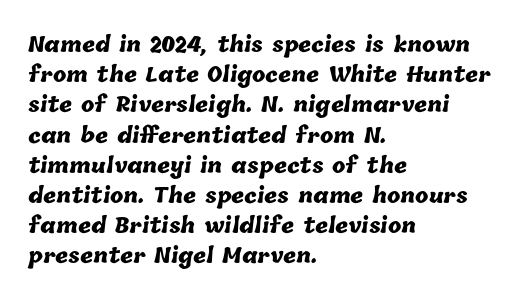
{"bold": "yes", "underline": "no", "align": "left", "line_spacing": "normal", "line_spacing_ratio": 1.51, "letter_spacing": "normal", "letter_spacing_em": 0.0, "glyph_px": 20}
